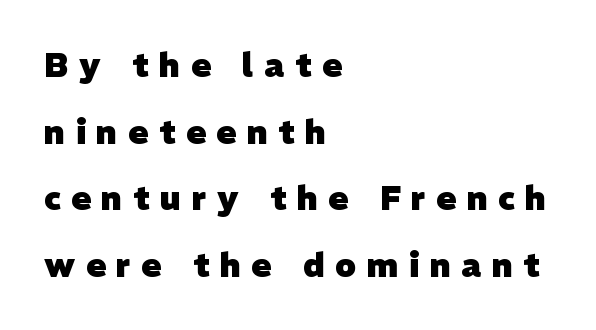
How are the letters spaced? Widely, with obvious added tracking. Whoever set this chose breathing room over compactness in the vertical rhythm. This rendering employs a face without finishing strokes, i.e., a sans-serif. Typesetter's note: full bold, strokes at maximum text heaviness. Unmarked baselines from the first word to the last. Looks like regular typesetting: each glyph gets only the width it needs.
